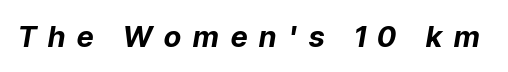
The image shows 29 px bold type, italic (leaning right); set unusually wide letter spacing (+0.41 em), not underlined; low stroke contrast and a medium x-height.
